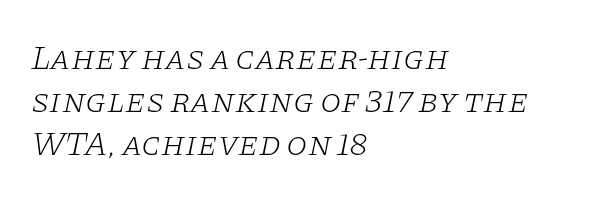
The image shows 34 px light, wide serif type, italic (leaning right); set left-aligned, normal line spacing (1.27x), normal letter spacing, not underlined; low stroke contrast and a large x-height.
